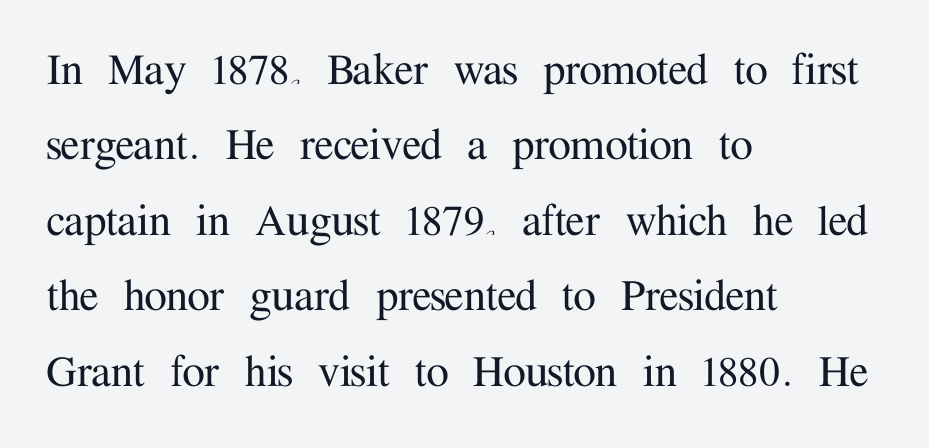
Anything drawn beneath the words? Only blank space. Evenly set lines give the paragraph a standard silhouette. Look at the tracking — it's just the regular setting, nothing added. Think of a printed novel: that variable character pitch is what you see here.
